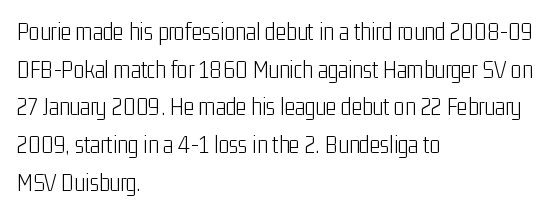
The face used here is rendered with its standard letterfit. Just letters on the line, the space beneath them empty. Caption: face not bold, strokes unweighted. Line spacing here is normal.
